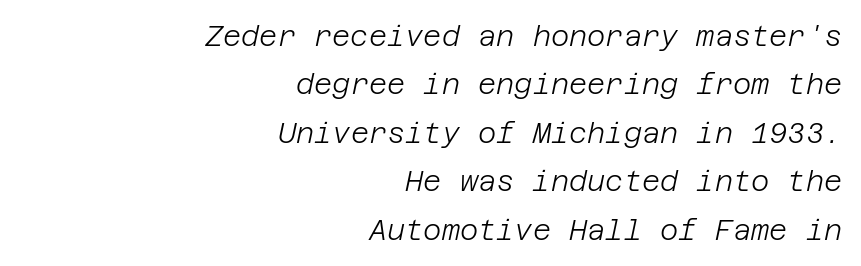
The image shows 28 px light type, italic (leaning right); set right-aligned, line spacing 1.73x, normal letter spacing, not underlined; low stroke contrast and a large x-height.
